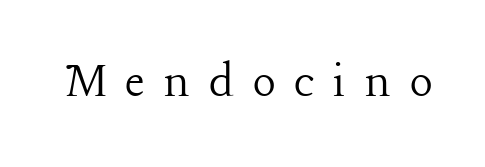
{"serif": "yes", "italic": "no", "bold": "no", "weight": "light", "width": "normal", "stroke_contrast": "low", "x_height": "medium", "monospaced": "no", "underline": "no", "letter_spacing": "wide", "letter_spacing_em": 0.34, "glyph_px": 54}
